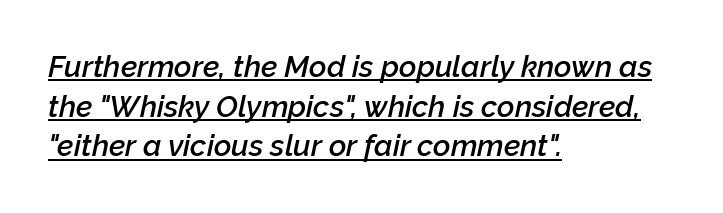
{"italic": "yes", "lean": "right", "slant_degrees": 12, "bold": "semi", "weight": "semibold", "width": "normal", "stroke_contrast": "low", "x_height": "medium", "monospaced": "no", "underline": "yes", "align": "left", "line_spacing": "normal", "line_spacing_ratio": 1.32, "letter_spacing": "normal", "letter_spacing_em": 0.0, "glyph_px": 30}
